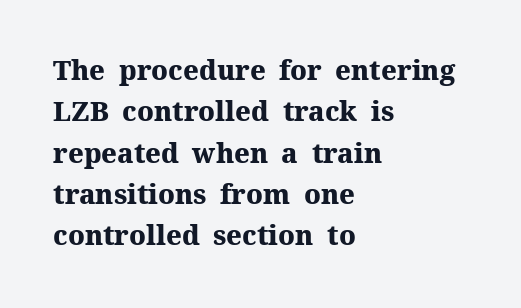
The image shows 27 px bold type, upright; set left-aligned, normal line spacing (1.53x), normal letter spacing, not underlined.
